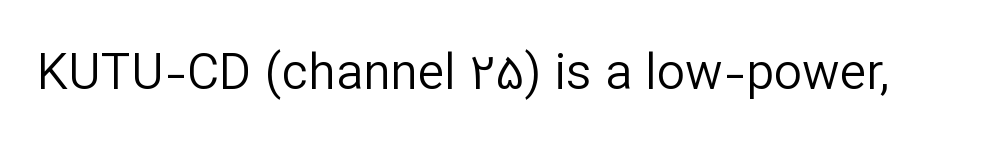
Q: Is the text bold? A: No.
Q: Is the text italic (slanted)? A: No, it is upright.
Q: Is the typeface a serif or a sans-serif typeface? A: Sans-serif.
Q: Is the text underlined? A: No.
Q: Is the spacing between letters normal or unusually wide? A: Normal.
Q: Width (condensed, normal, or wide)? A: Normal.
Q: Stroke contrast? A: Low.
Q: x-height? A: Medium.
Q: Monospaced? A: No.
